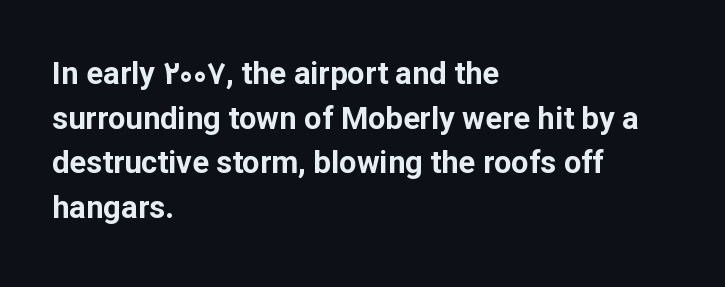
{"serif": "no", "italic": "no", "bold": "yes", "weight": "bold", "width": "normal", "stroke_contrast": "low", "x_height": "medium", "monospaced": "no", "underline": "no", "align": "left", "line_spacing": "normal", "line_spacing_ratio": 1.44, "letter_spacing": "normal", "letter_spacing_em": 0.0, "glyph_px": 31}
